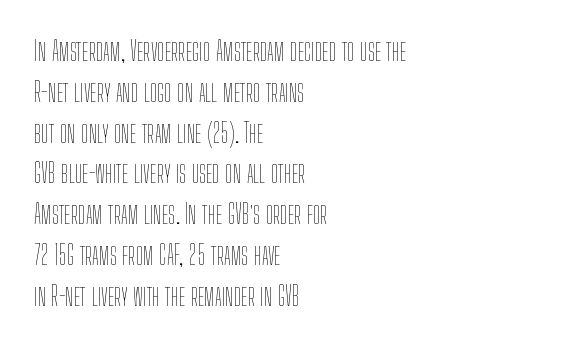
The image shows 27 px text type, upright; set left-aligned, normal line spacing (1.51x), normal letter spacing, not underlined.
